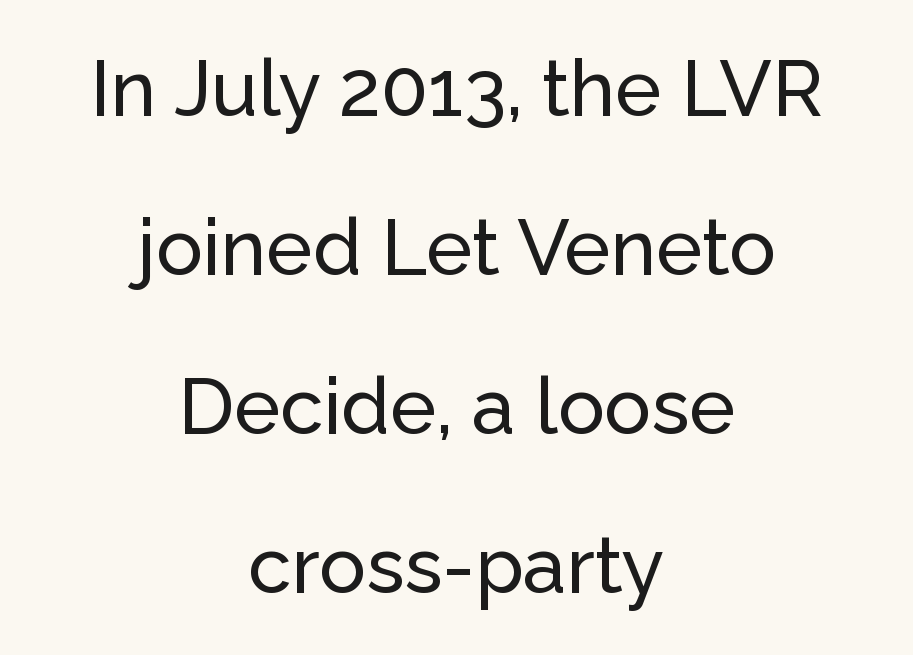
Ordinary non-slanted type is in use. The text was rendered using a sans face with plain stroke endings. Caption: multi-line text, centered on the measure. Here the glyphs are tracked normally, forming tight word shapes. Character widths vary here, with narrow letters taking less room than wide ones.
